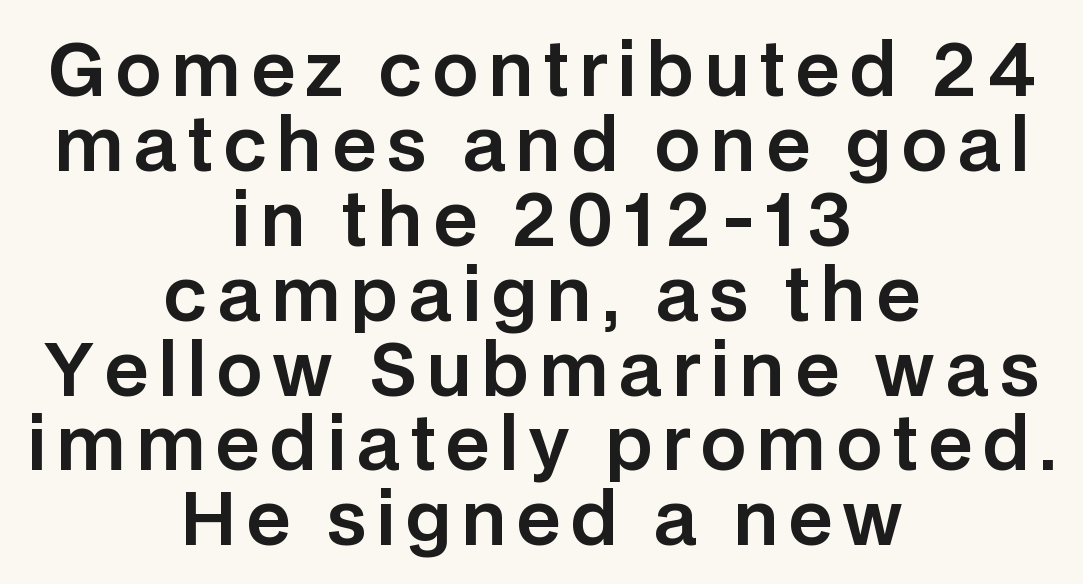
The image shows 72 px sans-serif type, upright; set centered, tight line spacing (1.04x), not underlined; low stroke contrast and a large x-height.
